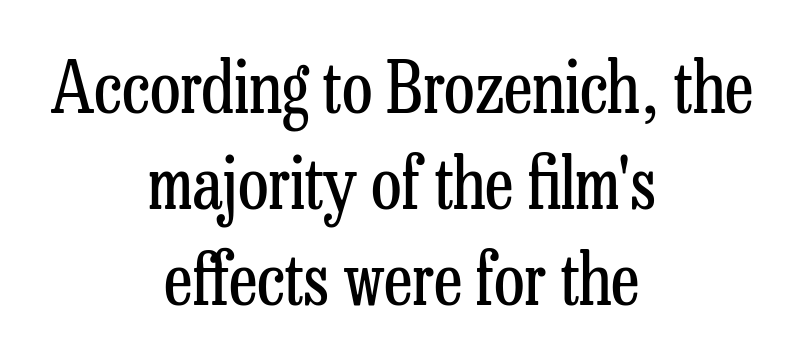
{"serif": "yes", "italic": "no", "bold": "no", "weight": "regular", "width": "condensed", "stroke_contrast": "low", "x_height": "medium", "monospaced": "no", "underline": "no", "align": "center", "line_spacing": "normal", "line_spacing_ratio": 1.35, "letter_spacing": "normal", "letter_spacing_em": 0.0, "glyph_px": 71}
